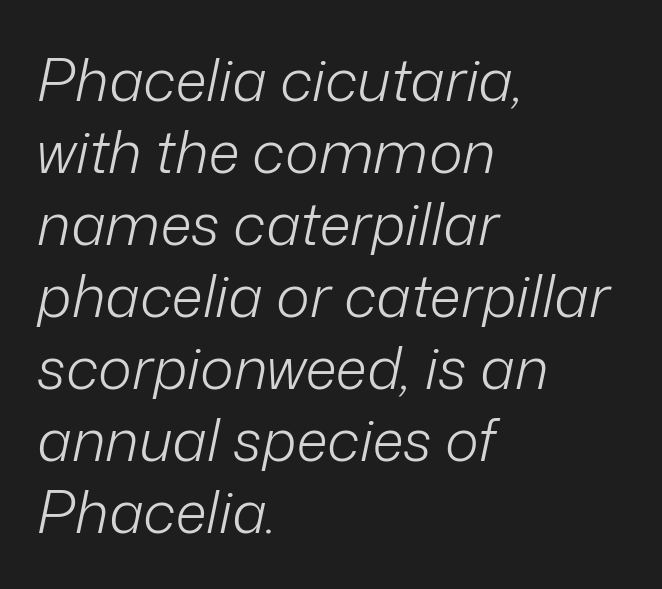
Q: Is the text bold? A: No.
Q: Is the text italic (slanted)? A: Yes, it leans right by about 12 degrees.
Q: Is the text underlined? A: No.
Q: How is the paragraph aligned? A: Left-aligned.
Q: Is the spacing between letters normal or unusually wide? A: Normal.
Q: Width (condensed, normal, or wide)? A: Normal.
Q: Stroke contrast? A: Low.
Q: x-height? A: Medium.
Q: Monospaced? A: No.
